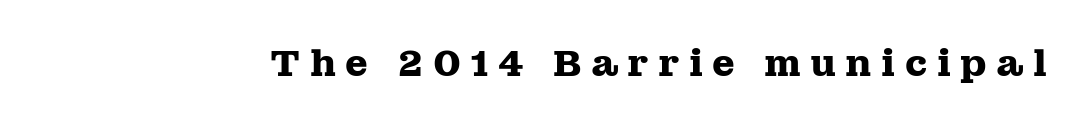
Stroke thickness is high; the sample reads as a true bold. Do the characters align in a grid? No, the font is proportional. Letterform terminals end in serifs throughout the passage. These lines were composed using upright roman letters. Words float on clear page, feet unadorned. Tracking value appears strongly positive — letters spread wide.
